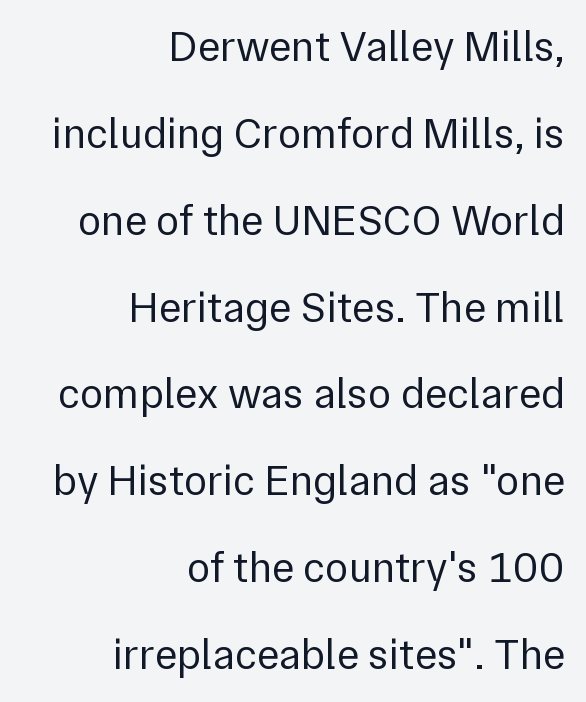
The image shows 43 px regular-weight sans-serif type, upright; set right-aligned, loose line spacing (2.02x), normal letter spacing, not underlined; low stroke contrast and a medium x-height.
